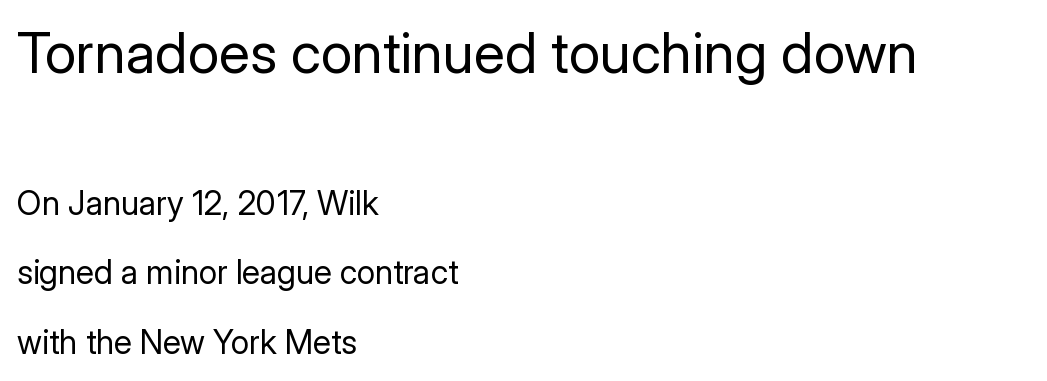
{"serif": "no", "italic": "no", "bold": "no", "weight": "regular", "width": "normal", "stroke_contrast": "low", "x_height": "medium", "monospaced": "no", "underline": "no", "align": "left", "line_spacing": "loose", "line_spacing_ratio": 2.11, "letter_spacing": "normal", "letter_spacing_em": 0.0, "larger_block": "first", "size_ratio": 1.73, "glyph_px": 57}
